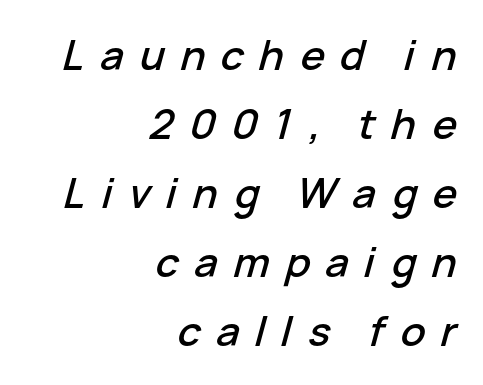
Q: Is the text italic (slanted)? A: Yes, it leans right by about 15 degrees.
Q: Is the text underlined? A: No.
Q: How is the paragraph aligned? A: Right-aligned.
Q: Is the spacing between letters normal or unusually wide? A: Unusually wide.
Q: Is the spacing between lines tight, normal or loose? A: Normal.
Q: Width (condensed, normal, or wide)? A: Normal.
Q: Stroke contrast? A: Low.
Q: x-height? A: Medium.
Q: Monospaced? A: No.
